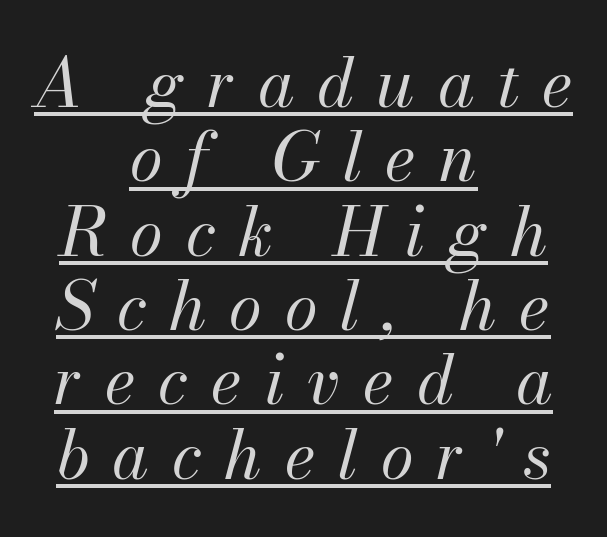
Q: Is the text bold? A: No.
Q: Is the text italic (slanted)? A: Yes, it leans right by about 13 degrees.
Q: Is the text underlined? A: Yes.
Q: How is the paragraph aligned? A: Centered.
Q: Is the spacing between letters normal or unusually wide? A: Unusually wide.
Q: Is the spacing between lines tight, normal or loose? A: Tight.
Q: Width (condensed, normal, or wide)? A: Normal.
Q: Stroke contrast? A: Medium.
Q: x-height? A: Small.
Q: Monospaced? A: No.
